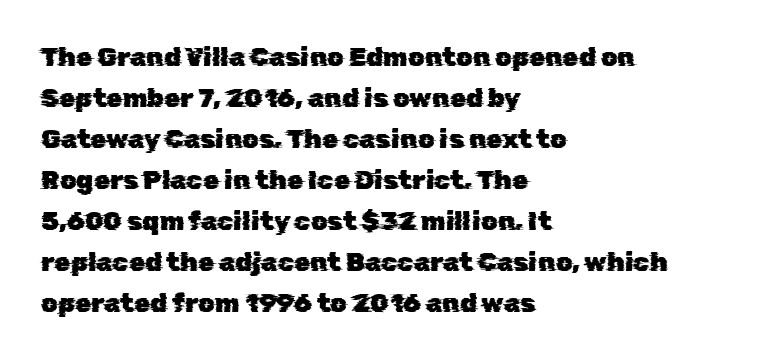
{"underline": "no", "align": "left", "line_spacing": "normal", "line_spacing_ratio": 1.58, "letter_spacing": "normal", "letter_spacing_em": 0.0, "glyph_px": 26}
